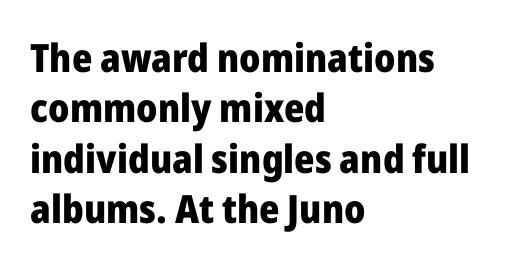
The line texture is even and compact thanks to regular tracking. Students, observe: this is what conventionally led text looks like. Nope, not italic — everything's standing straight. These words are printed bold, with thick strokes throughout. This sample is left-justified, so line endings fall wherever the words run out.
